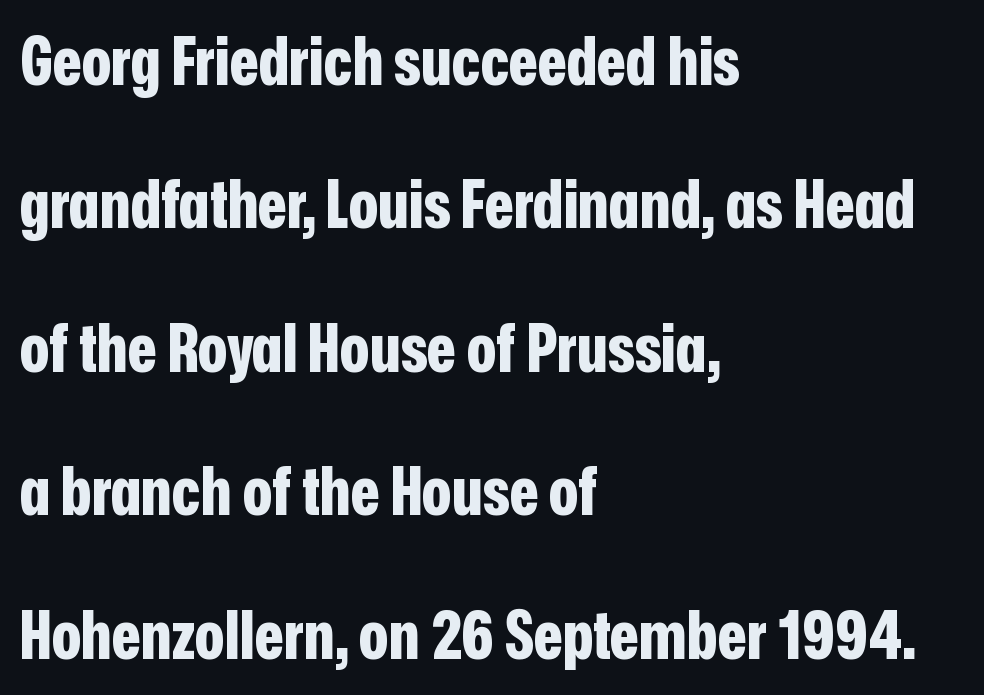
{"serif": "no", "italic": "no", "bold": "yes", "weight": "bold", "width": "condensed", "stroke_contrast": "low", "x_height": "medium", "monospaced": "no", "underline": "no", "align": "left", "line_spacing": "loose", "line_spacing_ratio": 2.14, "letter_spacing": "normal", "letter_spacing_em": 0.0, "glyph_px": 67}
